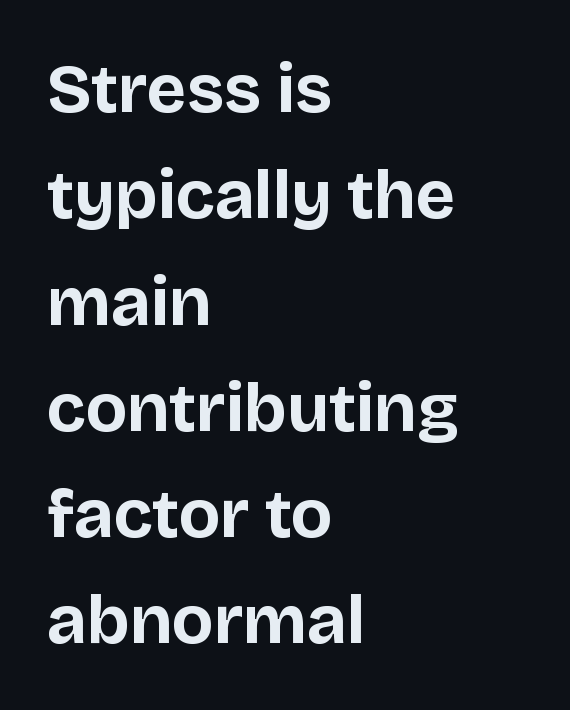
{"serif": "no", "italic": "no", "bold": "yes", "weight": "bold", "width": "normal", "stroke_contrast": "low", "x_height": "large", "monospaced": "no", "underline": "no", "align": "left", "line_spacing": "normal", "line_spacing_ratio": 1.54, "letter_spacing": "normal", "letter_spacing_em": 0.0, "glyph_px": 69}
